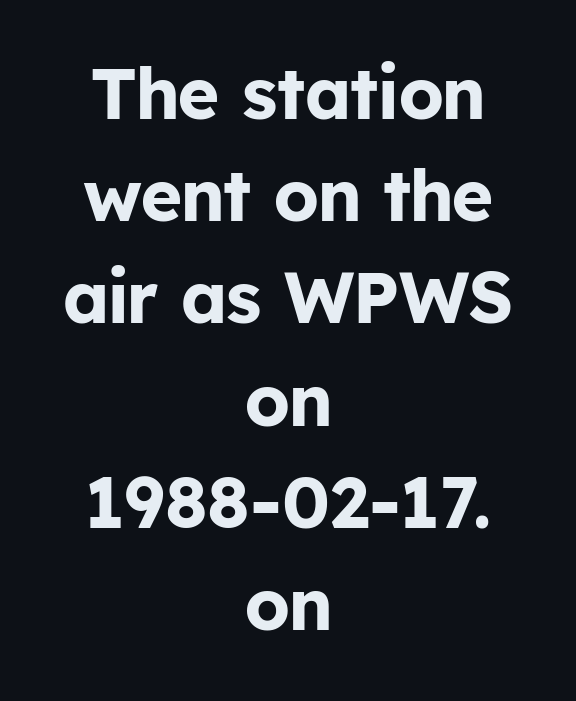
Does extra space separate the letters? No, they use regular spacing. Descender tails drop into unmarked territory. Looks like regular typesetting: each glyph gets only the width it needs. Each line is balanced around a shared central axis. If you measured baseline to baseline, you'd find a middling distance. The axis of the letterforms is exactly vertical.
